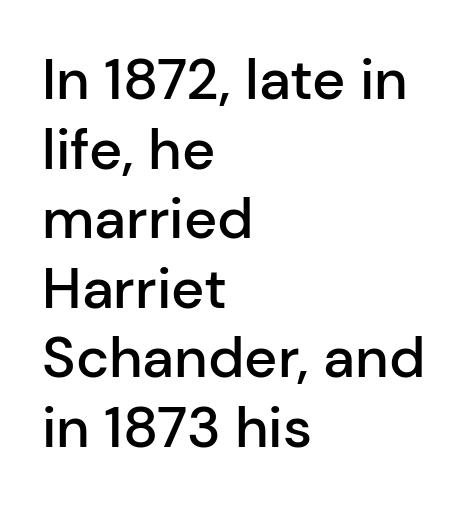
{"serif": "no", "italic": "no", "bold": "semi", "weight": "semibold", "width": "normal", "stroke_contrast": "low", "x_height": "medium", "monospaced": "no", "underline": "no", "align": "left", "line_spacing_ratio": 1.22, "letter_spacing": "normal", "letter_spacing_em": 0.0, "glyph_px": 57}
